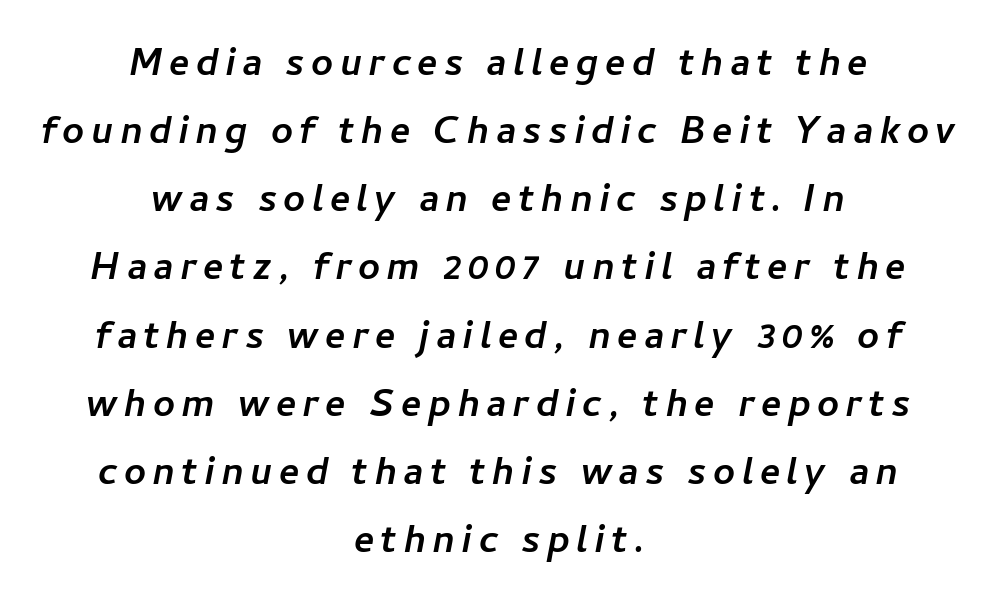
The image shows 48 px sans-serif type; set centered, normal line spacing (1.42x), not underlined; low stroke contrast and a medium x-height.
